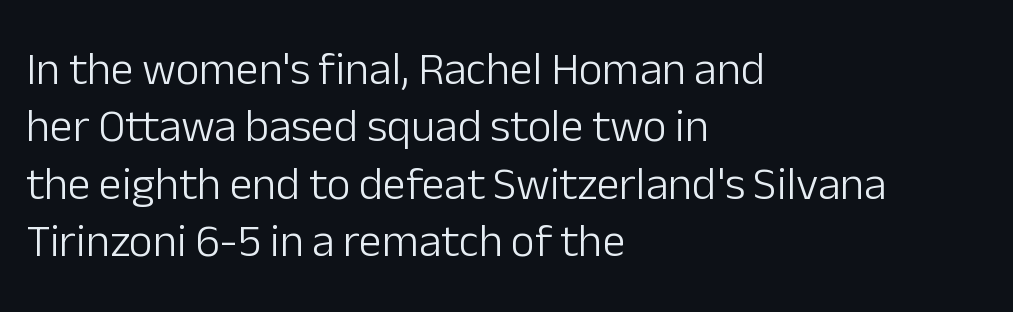
Nope, no serifs anywhere on these letters. The vertical gap from one line to the next is medium. Anything drawn beneath the words? Only blank space. The letters advance in unequal steps, a hallmark of proportional type. Caption: multi-line text, flush left, ragged right. Italic: no, the glyphs are upright roman.
